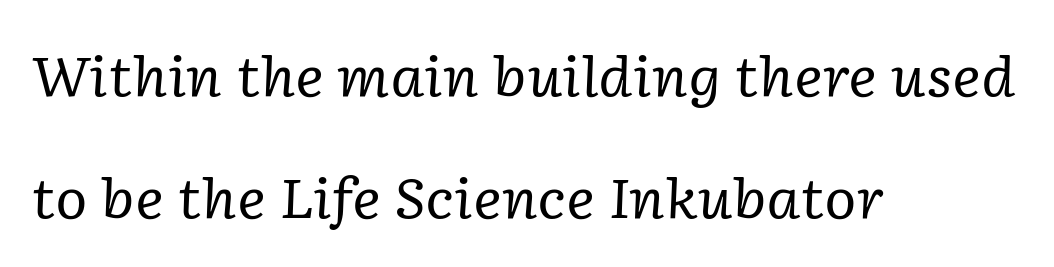
{"serif": "yes", "italic": "yes", "lean": "right", "slant_degrees": 2, "bold": "no", "weight": "regular", "width": "normal", "stroke_contrast": "low", "x_height": "medium", "monospaced": "no", "underline": "no", "align": "left", "line_spacing": "loose", "line_spacing_ratio": 2.22, "letter_spacing": "normal", "letter_spacing_em": 0.0, "glyph_px": 55}
